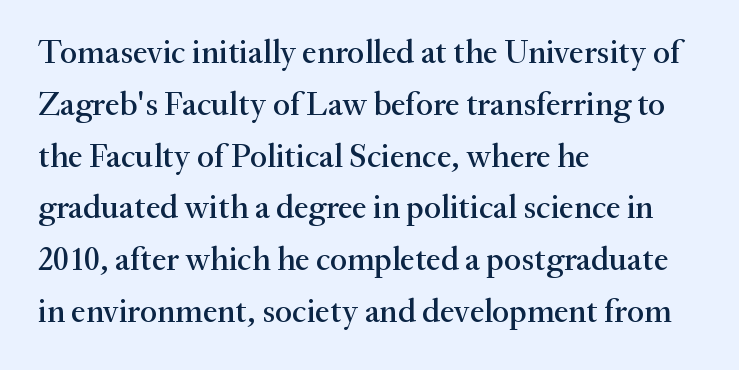
The image shows 33 px serif type, upright; set left-aligned, normal line spacing (1.57x), normal letter spacing, not underlined; medium stroke contrast and a small x-height.
